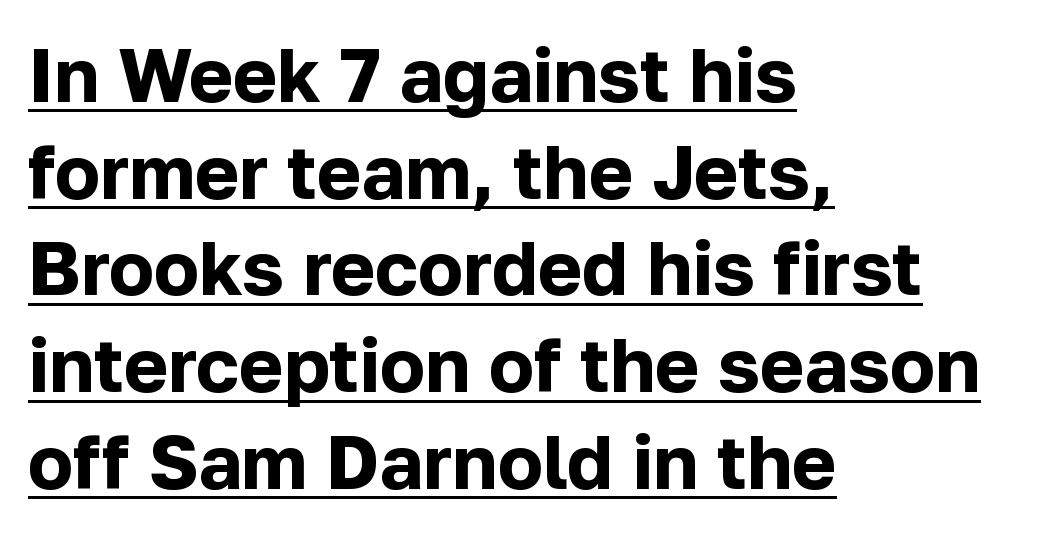
{"serif": "no", "italic": "no", "bold": "yes", "weight": "bold", "width": "normal", "stroke_contrast": "low", "x_height": "medium", "monospaced": "no", "underline": "yes", "align": "left", "line_spacing": "normal", "line_spacing_ratio": 1.29, "letter_spacing": "normal", "letter_spacing_em": 0.0, "glyph_px": 75}
